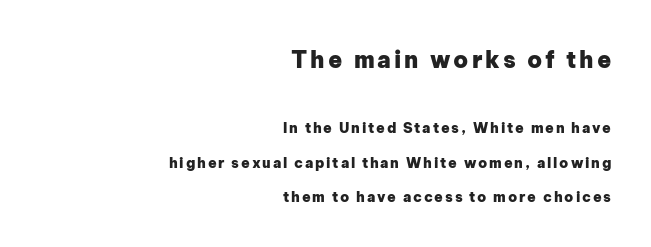
The image shows 23 px bold type, upright; set right-aligned, loose line spacing (2.49x), not underlined; the first (top) block is 1.64x larger.
